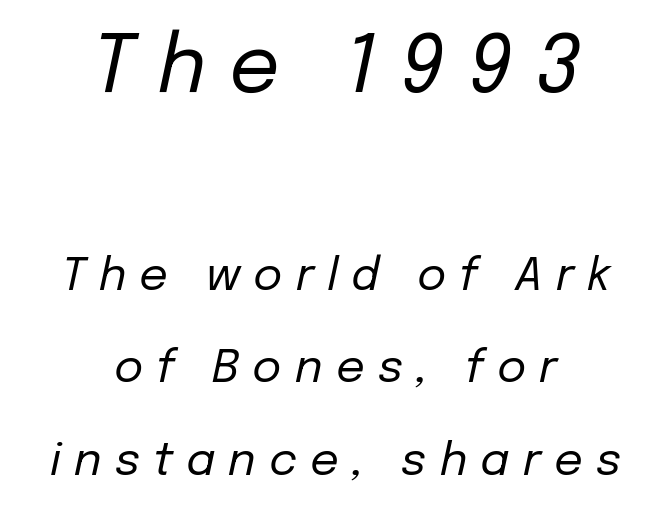
{"italic": "yes", "lean": "right", "slant_degrees": 12, "bold": "no", "weight": "regular", "width": "normal", "stroke_contrast": "low", "x_height": "medium", "monospaced": "no", "underline": "no", "align": "center", "line_spacing": "loose", "line_spacing_ratio": 2.05, "letter_spacing": "wide", "letter_spacing_em": 0.29, "larger_block": "first", "size_ratio": 1.76, "glyph_px": 79}
